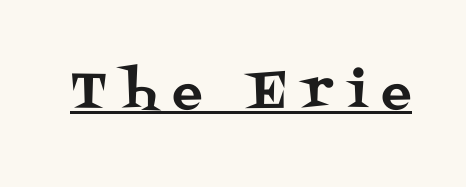
The typeface chosen for these lines features serifs. Think of a printed novel: that variable character pitch is what you see here. The specimen includes a rule beneath the text block's lines. No italicization has been applied; the sample stays upright. The face used here is rendered with a markedly widened letterfit.
